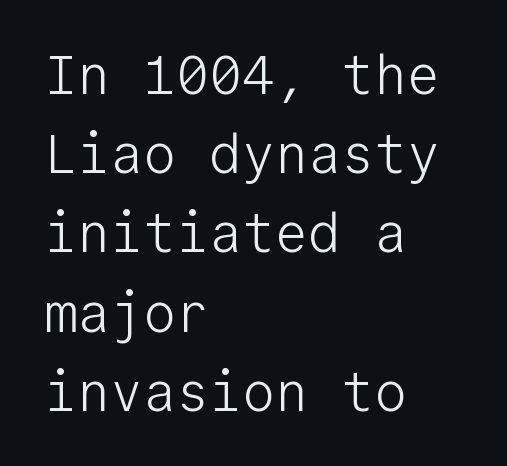
Q: Is the text bold? A: No.
Q: Is the text italic (slanted)? A: No, it is upright.
Q: Is the typeface a serif or a sans-serif typeface? A: Sans-serif.
Q: Is the text underlined? A: No.
Q: How is the paragraph aligned? A: Left-aligned.
Q: Is the spacing between letters normal or unusually wide? A: Normal.
Q: Is the spacing between lines tight, normal or loose? A: Normal.
Q: Width (condensed, normal, or wide)? A: Normal.
Q: Stroke contrast? A: Low.
Q: x-height? A: Medium.
Q: Monospaced? A: Yes.
